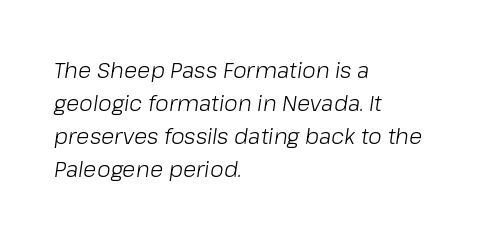
Q: Is the text bold? A: No.
Q: Is the text italic (slanted)? A: Yes, it leans right by about 8 degrees.
Q: Is the text underlined? A: No.
Q: How is the paragraph aligned? A: Left-aligned.
Q: Is the spacing between letters normal or unusually wide? A: Normal.
Q: Is the spacing between lines tight, normal or loose? A: Normal.
